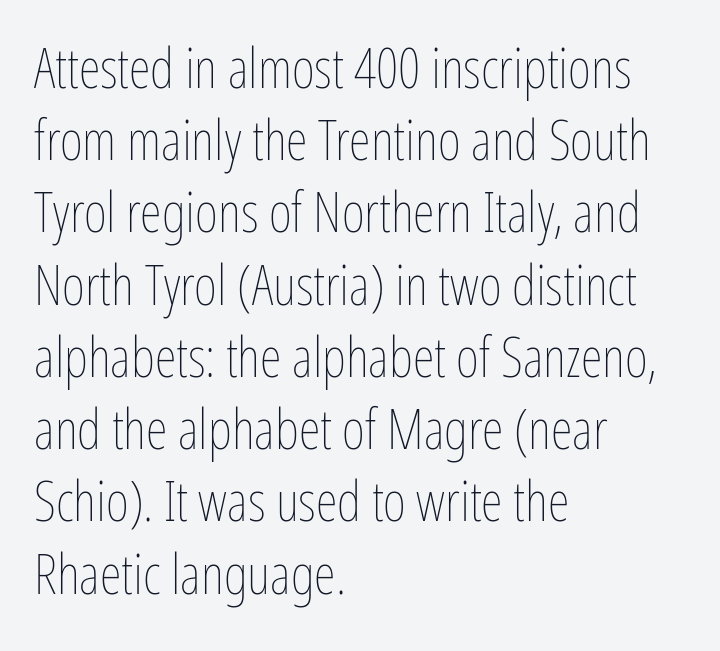
The image shows 56 px thin, condensed type, upright; set left-aligned, normal line spacing (1.29x), normal letter spacing, not underlined; low stroke contrast and a medium x-height.
